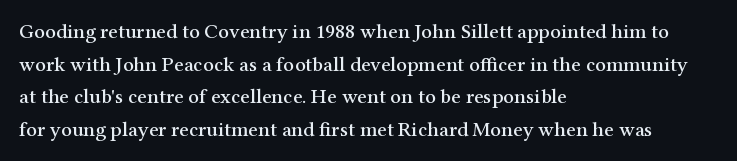
{"italic": "no", "underline": "no", "align": "left", "line_spacing": "normal", "line_spacing_ratio": 1.55, "letter_spacing": "normal", "letter_spacing_em": 0.0, "glyph_px": 21}
